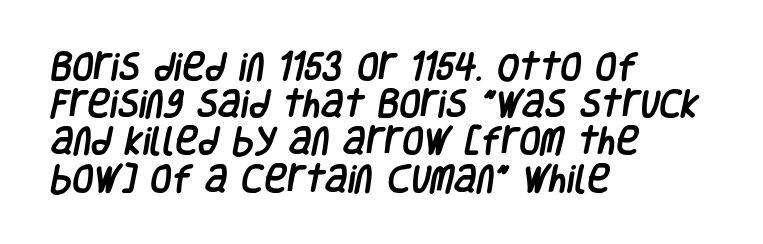
{"serif": "no", "width": "condensed", "stroke_contrast": "low", "x_height": "large", "monospaced": "no", "underline": "no", "align": "left", "line_spacing_ratio": 1.2, "letter_spacing": "normal", "letter_spacing_em": 0.0, "glyph_px": 31}
